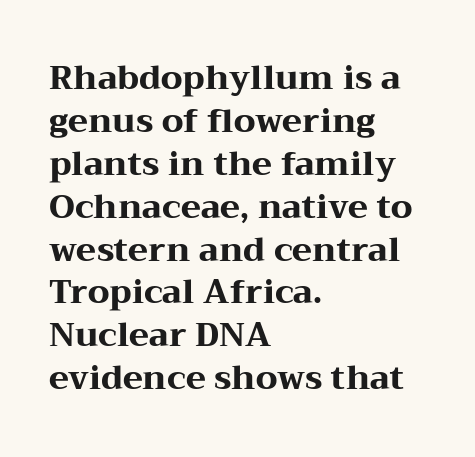
Little horizontal feet cap the strokes, marking this as serif type. Tracking here is standard; glyphs follow each other at the usual distance. This sample uses an upright cut, with every glyph sitting square on the baseline. What's the leading like? Ordinary, nothing unusual. A full-strength bold gives these letters their thick strokes.
